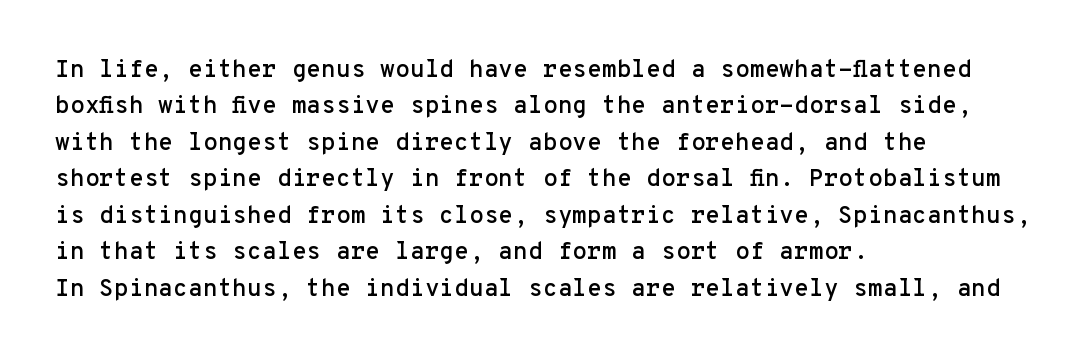
Q: Is the text italic (slanted)? A: No, it is upright.
Q: Is the text underlined? A: No.
Q: How is the paragraph aligned? A: Left-aligned.
Q: Is the spacing between letters normal or unusually wide? A: Normal.
Q: Is the spacing between lines tight, normal or loose? A: Normal.
